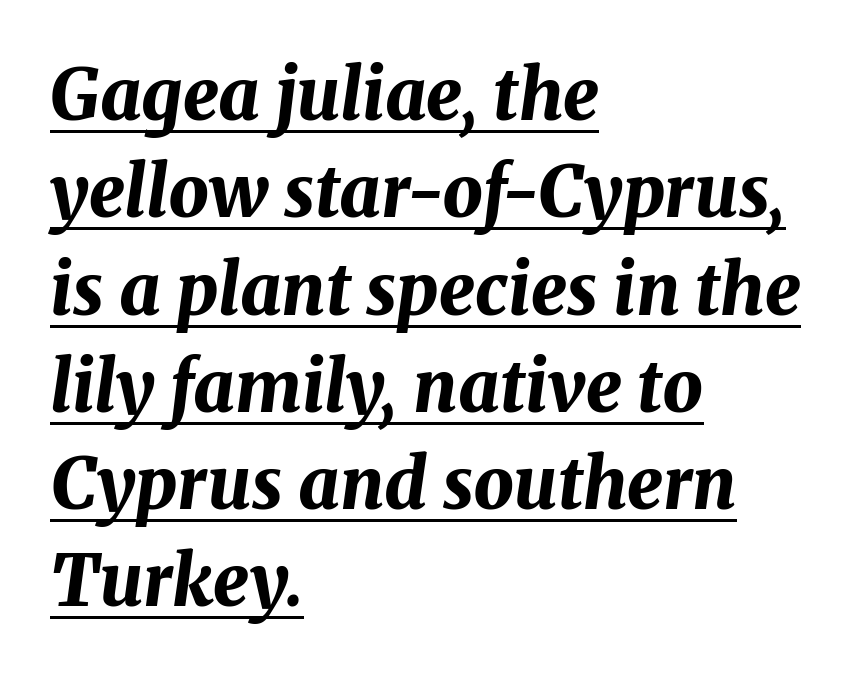
{"italic": "yes", "lean": "right", "slant_degrees": 8, "bold": "yes", "weight": "bold", "width": "normal", "stroke_contrast": "medium", "x_height": "medium", "monospaced": "no", "underline": "yes", "align": "left", "line_spacing": "normal", "line_spacing_ratio": 1.37, "letter_spacing": "normal", "letter_spacing_em": 0.0, "glyph_px": 71}
